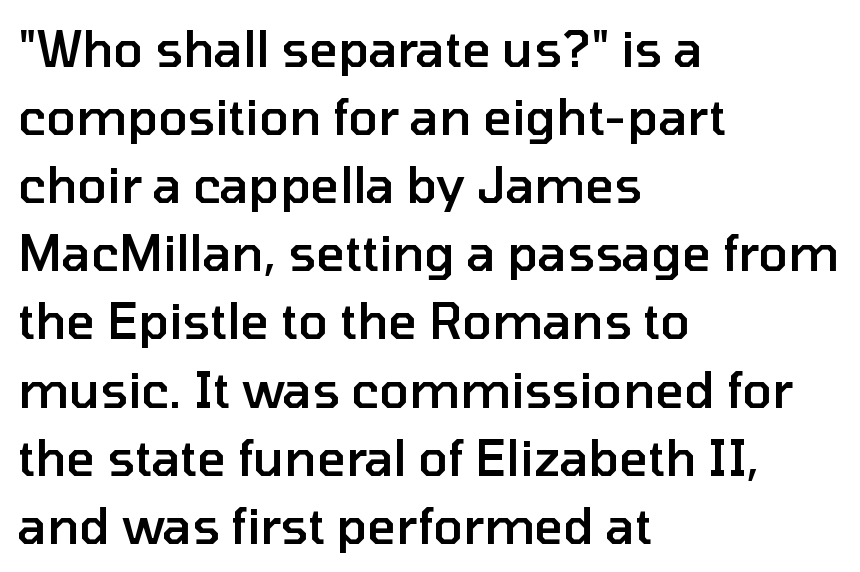
The typography opts for an upright posture over an oblique one. The passage shown has conventional tracking throughout. Spacing verdict: proportional, widths tailored to each character. The typeface chosen for these lines omits serifs. Beneath every word, the page is bare.
